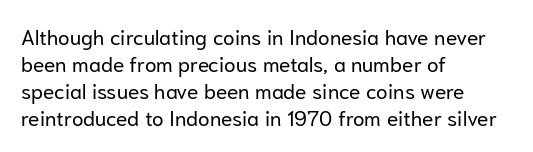
Q: Is the text bold? A: No.
Q: Is the text italic (slanted)? A: No, it is upright.
Q: Is the text underlined? A: No.
Q: How is the paragraph aligned? A: Left-aligned.
Q: Is the spacing between letters normal or unusually wide? A: Normal.
Q: Is the spacing between lines tight, normal or loose? A: Normal.
